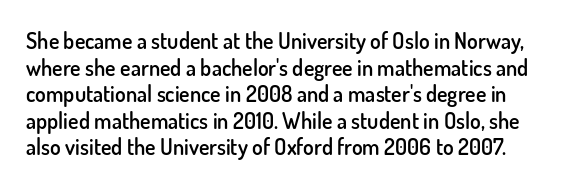
{"italic": "no", "bold": "semi", "underline": "no", "line_spacing_ratio": 1.21, "letter_spacing": "normal", "letter_spacing_em": 0.0, "glyph_px": 22}
